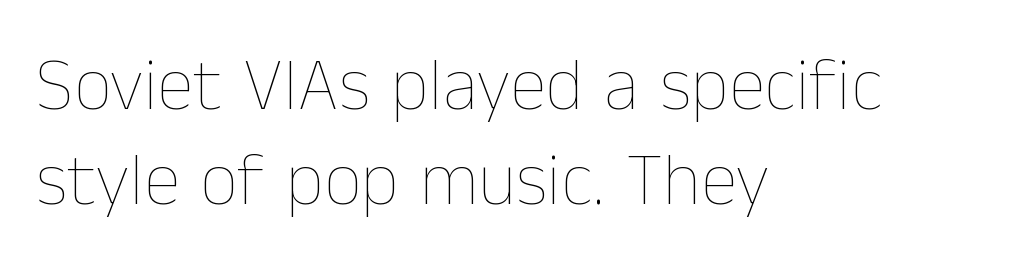
Q: Is the text bold? A: No.
Q: Is the text italic (slanted)? A: No, it is upright.
Q: Is the text underlined? A: No.
Q: How is the paragraph aligned? A: Left-aligned.
Q: Is the spacing between letters normal or unusually wide? A: Normal.
Q: Is the spacing between lines tight, normal or loose? A: Normal.
Q: Width (condensed, normal, or wide)? A: Normal.
Q: Stroke contrast? A: Low.
Q: x-height? A: Medium.
Q: Monospaced? A: No.
